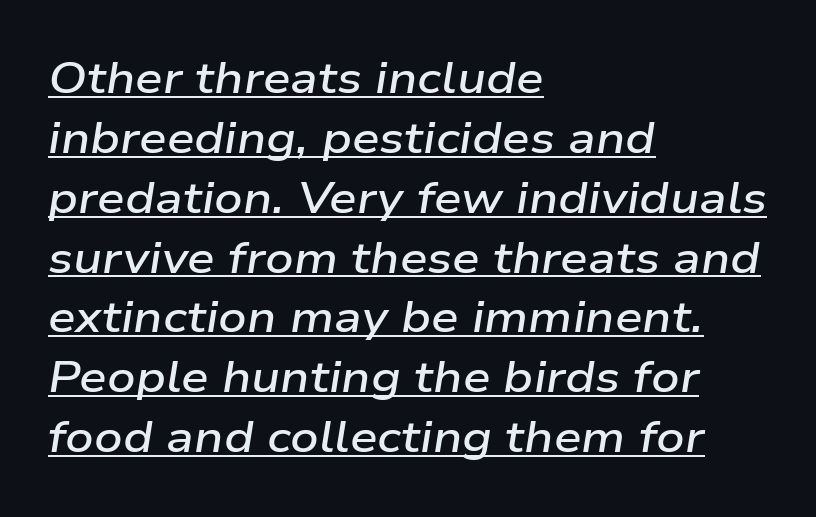
This sample keeps an unexceptional amount of space between lines. This rendering leaves character spacing at its baseline value. The lines in this sample share a left origin and differ only in where they stop. Every word sits above its own underline. This sample has the flowing, uneven cadence of proportional lettering. When letters slant like this, we call the style italic.
